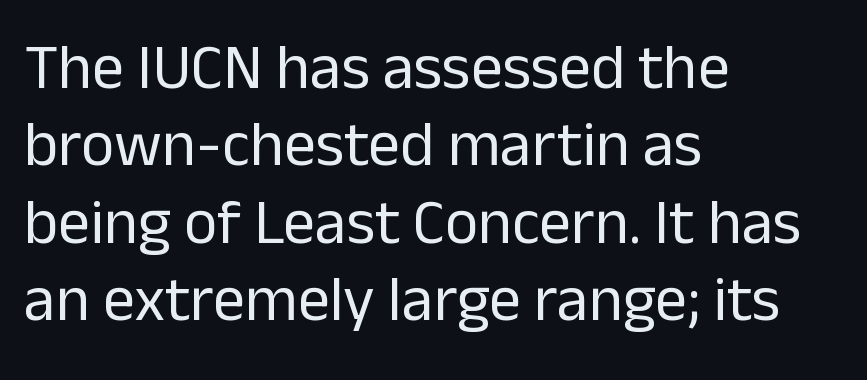
The image shows 64 px regular-weight sans-serif type, upright; set left-aligned, line spacing 1.21x, normal letter spacing, not underlined; low stroke contrast and a medium x-height.
